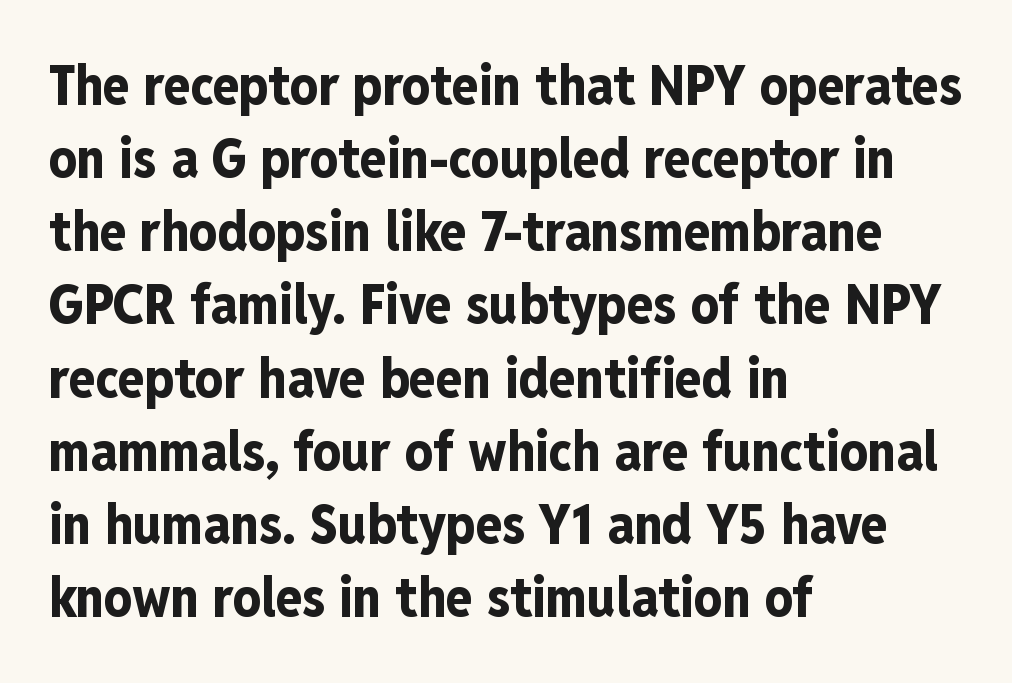
The image shows 55 px bold, condensed sans-serif type, upright; set left-aligned, normal line spacing (1.33x), normal letter spacing, not underlined; low stroke contrast and a medium x-height.
